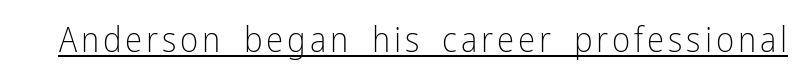
The face used here is a sans, in the tradition of grotesques and geometrics. This is underlined copy, the kind a proofreader might mark for attention. This is the regular roman posture of the typeface. Is this a fixed-width face? No — the glyphs have proportional, varying widths. This is not heavy type; no bold has been used.
